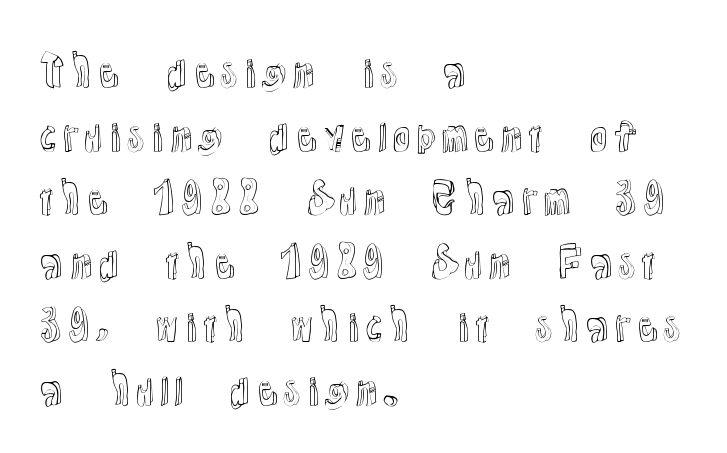
The image shows 40 px text type, upright; set left-aligned, normal line spacing (1.59x), normal letter spacing, not underlined; a medium x-height.
